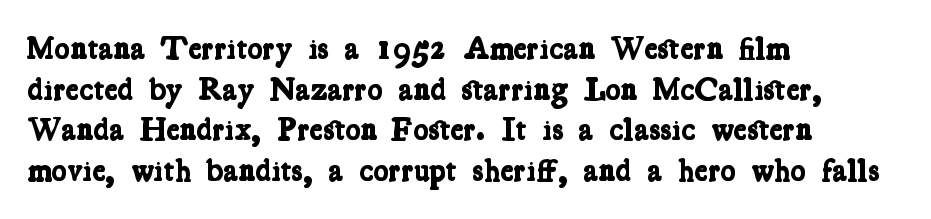
The image shows 32 px bold, condensed serif type; set left-aligned, normal line spacing (1.27x), normal letter spacing, not underlined; low stroke contrast and a medium x-height.
